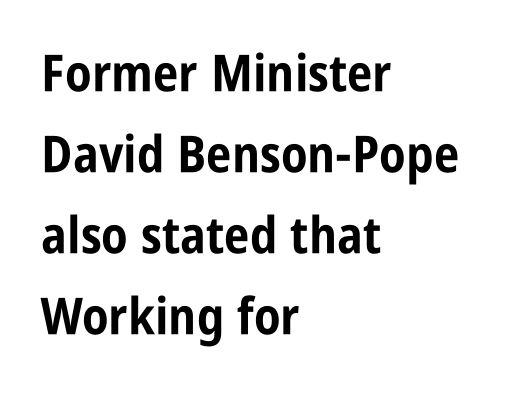
Q: Is the text bold? A: Yes.
Q: Is the text italic (slanted)? A: No, it is upright.
Q: Is the typeface a serif or a sans-serif typeface? A: Sans-serif.
Q: Is the text underlined? A: No.
Q: How is the paragraph aligned? A: Left-aligned.
Q: Is the spacing between letters normal or unusually wide? A: Normal.
Q: Is the spacing between lines tight, normal or loose? A: Normal.
Q: Width (condensed, normal, or wide)? A: Condensed.
Q: Stroke contrast? A: Low.
Q: x-height? A: Large.
Q: Monospaced? A: No.
